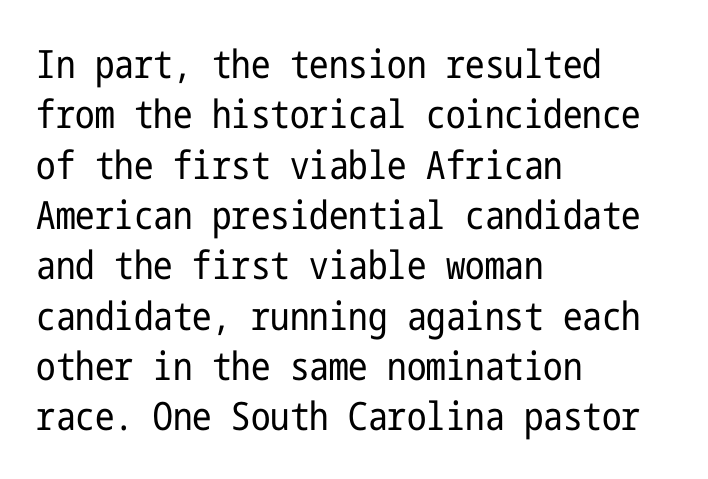
{"serif": "no", "italic": "no", "bold": "no", "weight": "regular", "width": "condensed", "stroke_contrast": "low", "x_height": "medium", "underline": "no", "align": "left", "line_spacing": "normal", "line_spacing_ratio": 1.29, "letter_spacing": "normal", "letter_spacing_em": 0.0, "glyph_px": 39}
